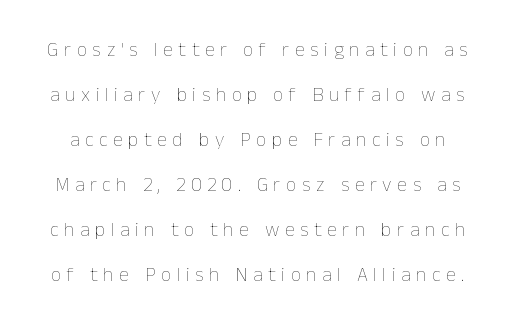
{"italic": "no", "bold": "no", "underline": "no", "line_spacing": "loose", "line_spacing_ratio": 2.25, "letter_spacing": "wide", "letter_spacing_em": 0.28, "glyph_px": 20}
